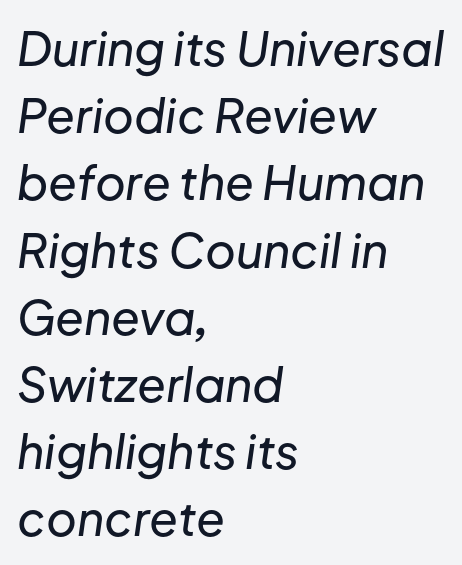
Think of a printed novel: that variable character pitch is what you see here. Designer's note — italics engaged. One glance says typical: line gaps are just what's usual. The letters sit at their default tracking, neither squeezed nor spread.
